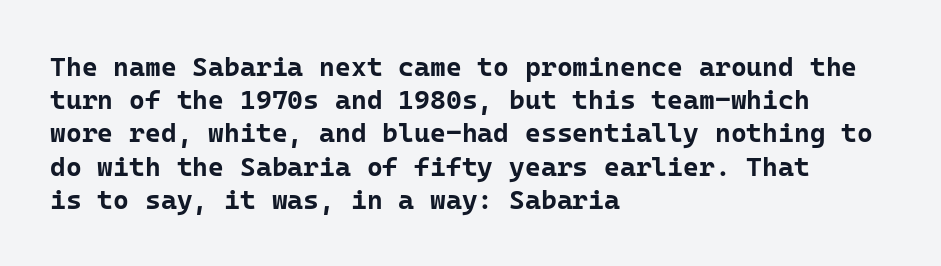
Q: Is the text bold? A: Yes.
Q: Is the text italic (slanted)? A: No, it is upright.
Q: Is the text underlined? A: No.
Q: How is the paragraph aligned? A: Left-aligned.
Q: Is the spacing between letters normal or unusually wide? A: Normal.
